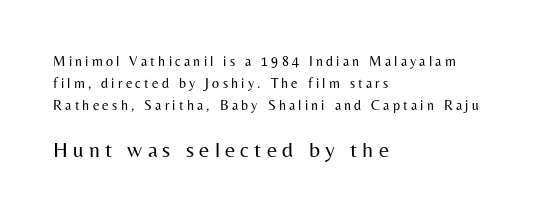
{"italic": "no", "bold": "no", "underline": "no", "align": "left", "line_spacing": "normal", "line_spacing_ratio": 1.56, "letter_spacing": "wide", "letter_spacing_em": 0.23, "larger_block": "second", "size_ratio": 1.57, "glyph_px": 22}
